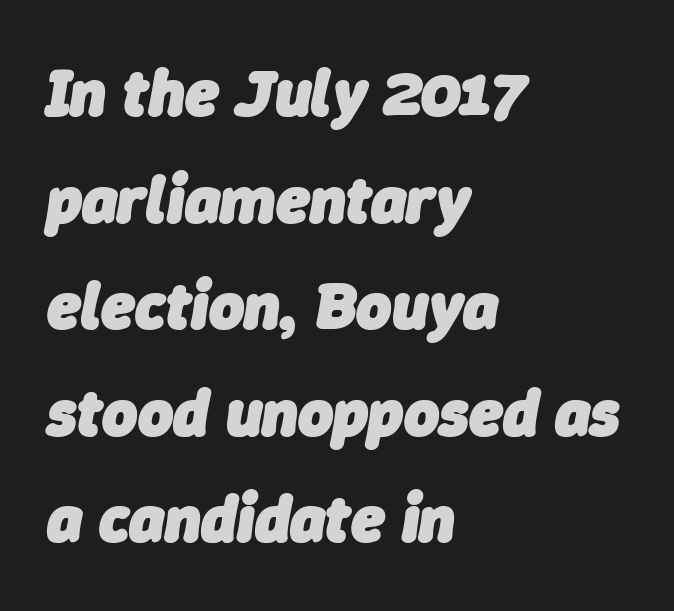
Q: Is the text bold? A: Yes.
Q: Is the text italic (slanted)? A: Yes, it leans right by about 9 degrees.
Q: Is the text underlined? A: No.
Q: How is the paragraph aligned? A: Left-aligned.
Q: Is the spacing between letters normal or unusually wide? A: Normal.
Q: Is the spacing between lines tight, normal or loose? A: Normal.
Q: Width (condensed, normal, or wide)? A: Normal.
Q: Stroke contrast? A: Low.
Q: x-height? A: Medium.
Q: Monospaced? A: No.
